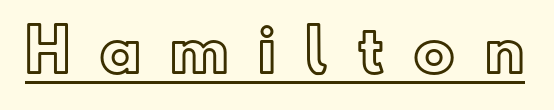
Is this a fixed-width face? No — the glyphs have proportional, varying widths. What stands out about the letter spacing? Its width — letters are far apart. Descenders here cross a horizontal rule under the line. Characters remain perfectly vertical along every line.
